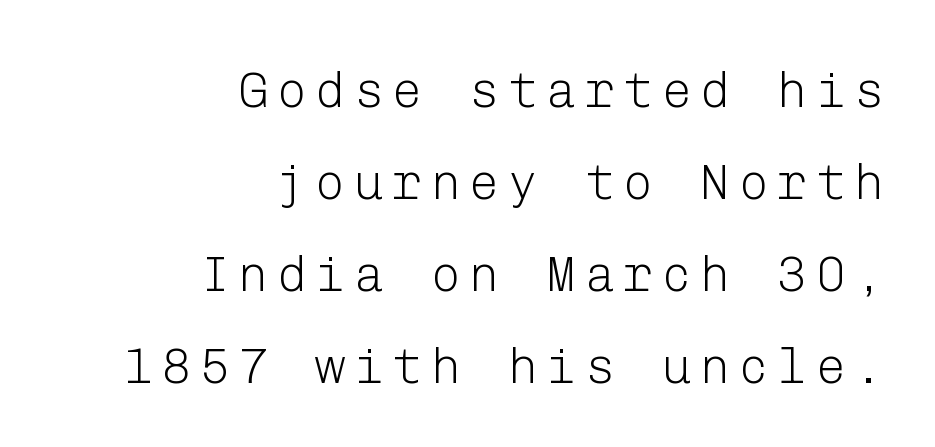
Which margin do the lines hug? The right one — the left edge is uneven. Beneath every word, the page is bare. Check where the strokes stop: nothing finishes them off — pure sans. Stems and bowls with no extra thickness — not bold. Do the letters lean? They stand straight.
